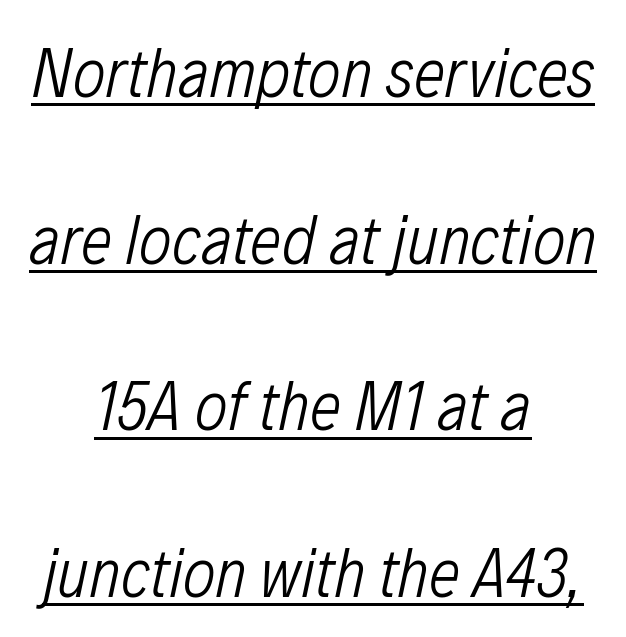
{"italic": "yes", "lean": "right", "slant_degrees": 12, "bold": "no", "weight": "light", "width": "condensed", "stroke_contrast": "low", "x_height": "medium", "monospaced": "no", "underline": "yes", "align": "center", "line_spacing": "loose", "line_spacing_ratio": 2.38, "letter_spacing": "normal", "letter_spacing_em": 0.0, "glyph_px": 70}
